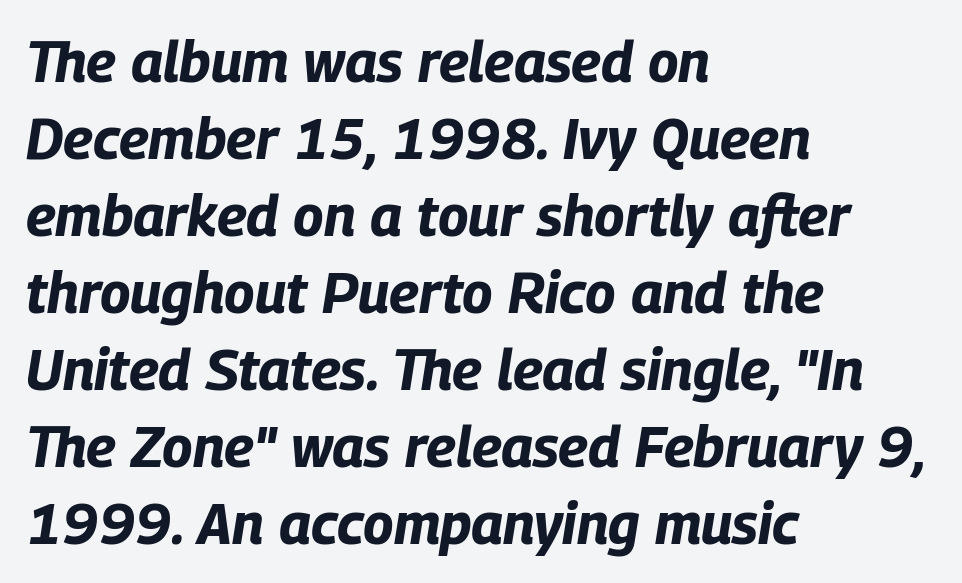
{"italic": "yes", "lean": "right", "slant_degrees": 9, "bold": "yes", "weight": "bold", "width": "condensed", "stroke_contrast": "low", "x_height": "large", "monospaced": "no", "underline": "no", "align": "left", "line_spacing": "normal", "line_spacing_ratio": 1.35, "letter_spacing": "normal", "letter_spacing_em": 0.0, "glyph_px": 57}
